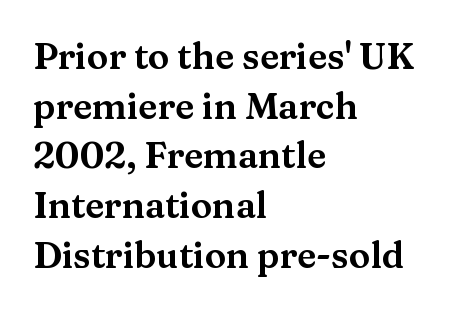
How would I describe the line gaps? Plain and ordinary. Has an underline been added? It has not. Tall strokes in this sample are plumb rather than angled. These lines keep a tight, regular rhythm from letter to letter. A typesetter would call this proportional, since set widths differ per character. Visually the block forms a straight wall on the left and a jagged coastline on the right.
